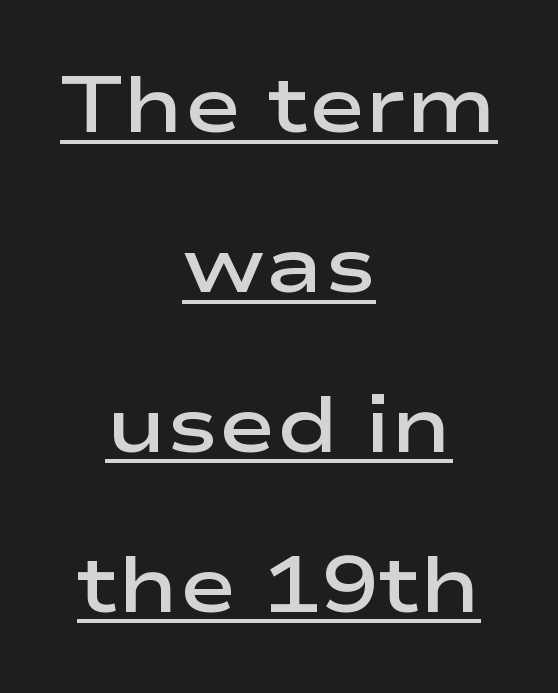
{"serif": "no", "italic": "no", "bold": "semi", "weight": "semibold", "width": "wide", "stroke_contrast": "low", "x_height": "medium", "monospaced": "no", "underline": "yes", "align": "center", "line_spacing": "loose", "line_spacing_ratio": 2.05, "letter_spacing": "normal", "letter_spacing_em": 0.0, "glyph_px": 78}
